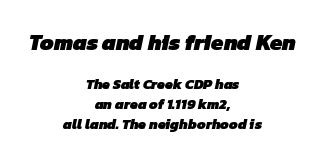
Q: Is the text bold? A: Yes.
Q: Is the text underlined? A: No.
Q: How is the paragraph aligned? A: Centered.
Q: Is the spacing between letters normal or unusually wide? A: Normal.
Q: Is the spacing between lines tight, normal or loose? A: Normal.
Q: Which block of text is set in a larger size, the first (top) or the second (bottom)? A: The first (top) one.
